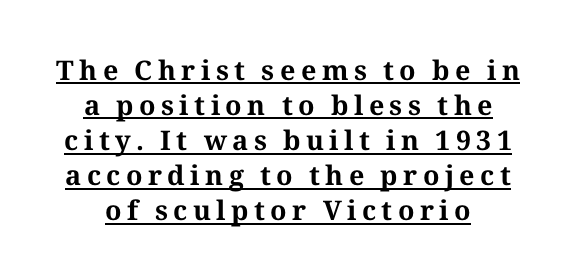
Emphasis by weight is at full strength: bold. The specimen reads as upright at a glance. A continuous stroke trails under the words, as in a hyperlink. In terms of leading, this rendering sits right in the middle.
